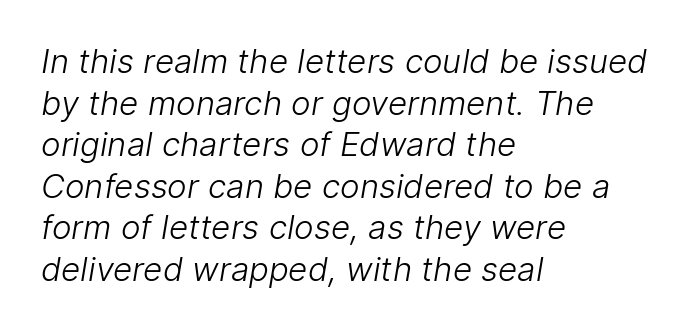
Q: Is the text bold? A: No.
Q: Is the typeface a serif or a sans-serif typeface? A: Sans-serif.
Q: Is the text underlined? A: No.
Q: How is the paragraph aligned? A: Left-aligned.
Q: Is the spacing between letters normal or unusually wide? A: Normal.
Q: Is the spacing between lines tight, normal or loose? A: Normal.
Q: Width (condensed, normal, or wide)? A: Normal.
Q: Stroke contrast? A: Low.
Q: x-height? A: Medium.
Q: Monospaced? A: No.
